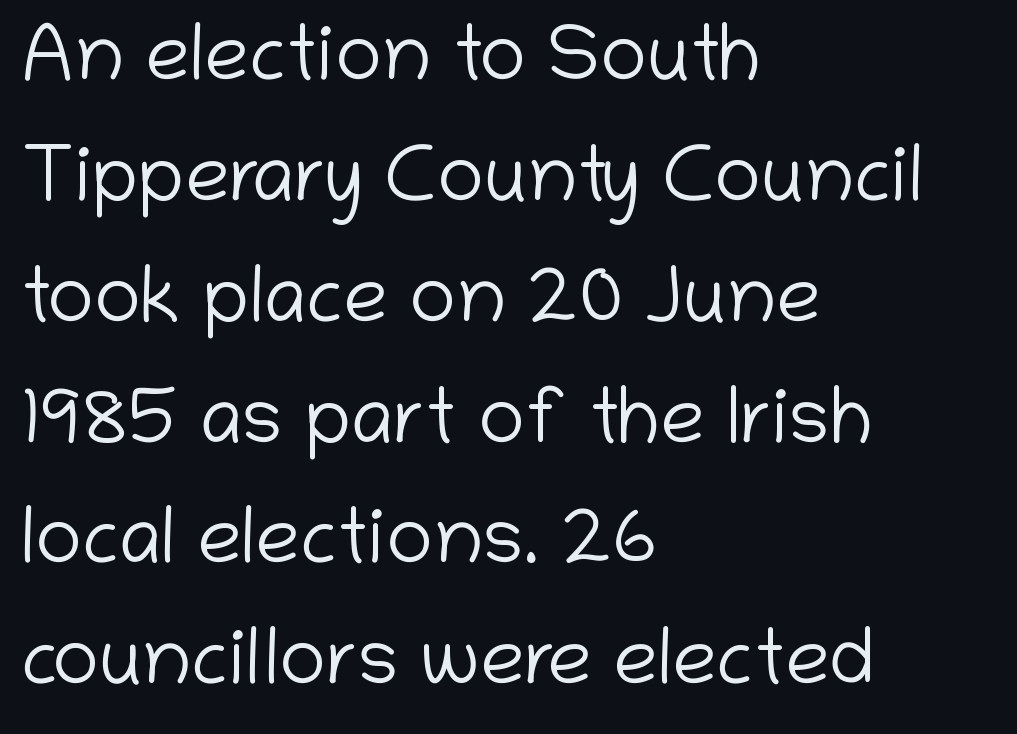
The image shows 79 px light sans-serif type, upright; set left-aligned, normal line spacing (1.53x), normal letter spacing, not underlined; low stroke contrast and a medium x-height.
